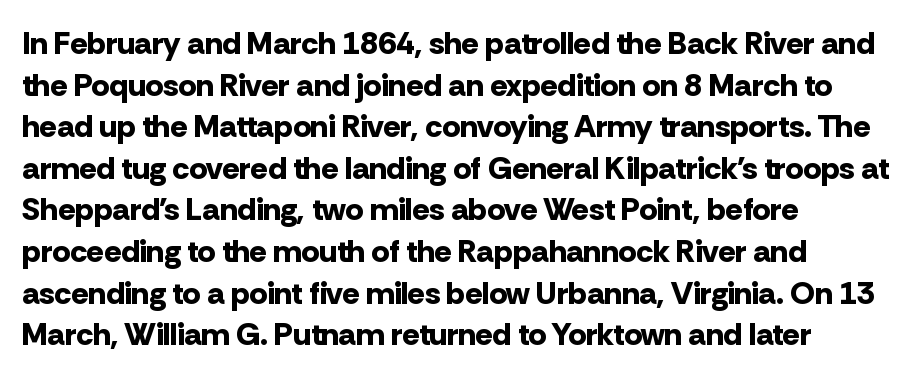
The image shows 32 px bold sans-serif type, upright; set left-aligned, normal line spacing (1.3x), normal letter spacing, not underlined; low stroke contrast and a medium x-height.
